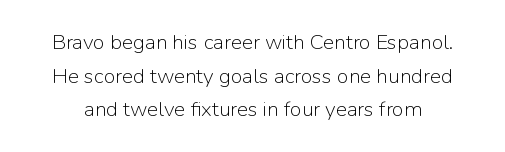
{"italic": "no", "bold": "no", "underline": "no", "line_spacing": "normal", "line_spacing_ratio": 1.6, "letter_spacing": "normal", "letter_spacing_em": 0.0, "glyph_px": 21}
